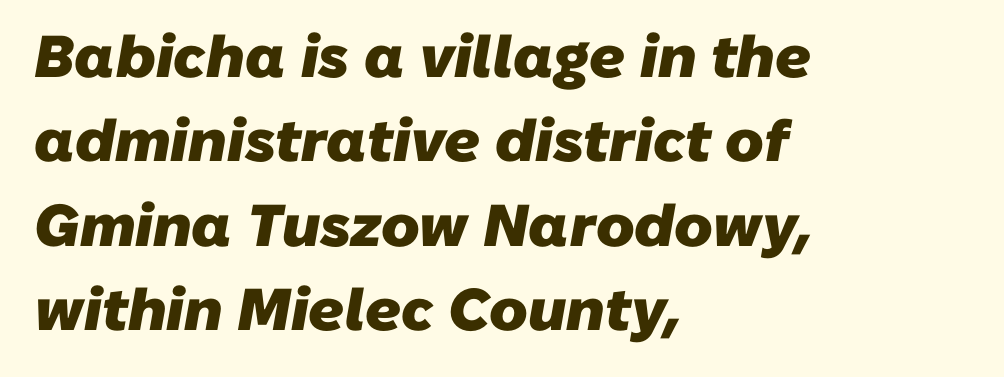
{"serif": "no", "bold": "yes", "weight": "heavy", "width": "normal", "stroke_contrast": "low", "x_height": "medium", "monospaced": "no", "underline": "no", "align": "left", "line_spacing": "normal", "line_spacing_ratio": 1.43, "letter_spacing": "normal", "letter_spacing_em": 0.0, "glyph_px": 59}
